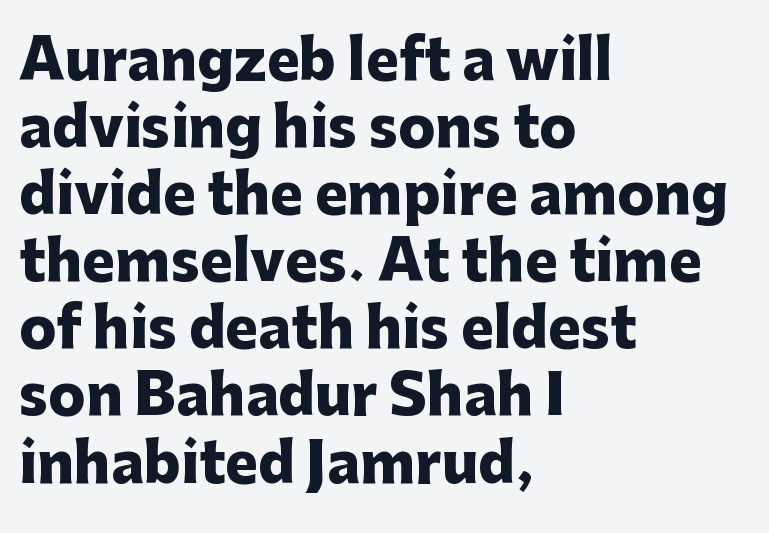
{"serif": "no", "italic": "no", "bold": "yes", "weight": "heavy", "width": "normal", "stroke_contrast": "low", "x_height": "medium", "monospaced": "no", "underline": "no", "align": "left", "line_spacing_ratio": 1.22, "letter_spacing": "normal", "letter_spacing_em": 0.0, "glyph_px": 55}
